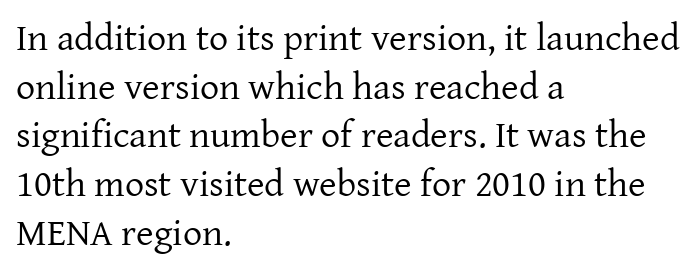
{"serif": "yes", "italic": "no", "bold": "no", "weight": "regular", "width": "normal", "stroke_contrast": "low", "x_height": "medium", "monospaced": "no", "underline": "no", "align": "left", "line_spacing": "normal", "line_spacing_ratio": 1.28, "letter_spacing": "normal", "letter_spacing_em": 0.0, "glyph_px": 38}
